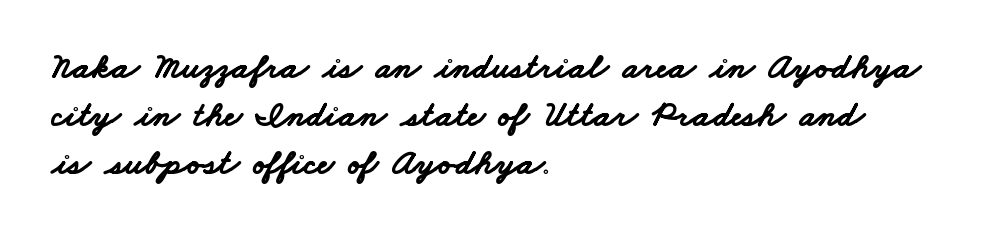
This sample keeps an unexceptional amount of space between lines. Notice how the passage keeps a crisp vertical edge on the left only. The glyphs in this specimen are sans serif. Inter-character spacing is left at the font's built-in metrics. Here the designer chose a conventional face with non-uniform glyph widths.
